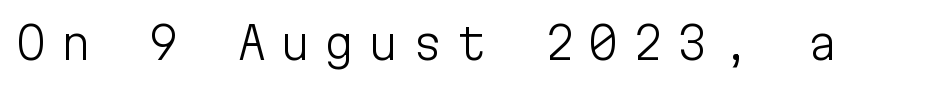
The image shows 44 px light sans-serif type, upright, monospaced; set unusually wide letter spacing (+0.3 em), not underlined; low stroke contrast and a medium x-height.
